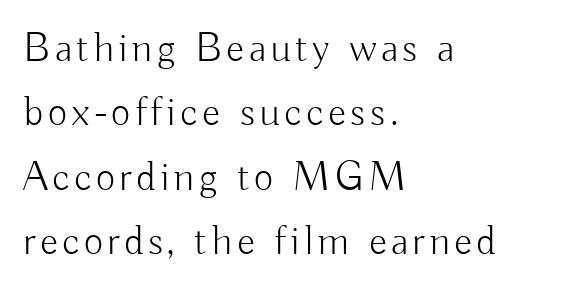
The image shows 42 px light sans-serif type, upright; set left-aligned, normal line spacing (1.53x), not underlined; low stroke contrast and a small x-height.
